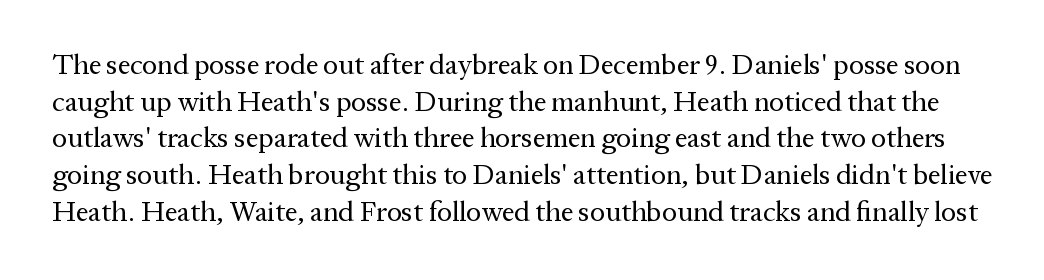
Q: Is the text bold? A: No.
Q: Is the text italic (slanted)? A: No, it is upright.
Q: Is the typeface a serif or a sans-serif typeface? A: Serif.
Q: Is the text underlined? A: No.
Q: Is the spacing between letters normal or unusually wide? A: Normal.
Q: Is the spacing between lines tight, normal or loose? A: Normal.
Q: Width (condensed, normal, or wide)? A: Normal.
Q: Stroke contrast? A: Medium.
Q: x-height? A: Medium.
Q: Monospaced? A: No.
